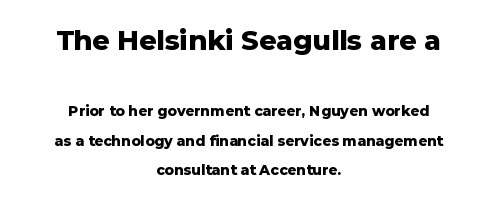
The image shows 27 px bold type, upright; set centered, loose line spacing (2.12x), normal letter spacing, not underlined; the first (top) block is 1.93x larger.
